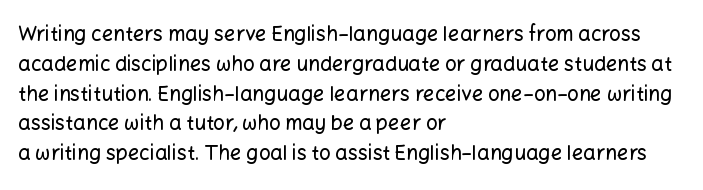
The image shows 20 px text type, upright; set left-aligned, normal line spacing (1.49x), normal letter spacing, not underlined.
